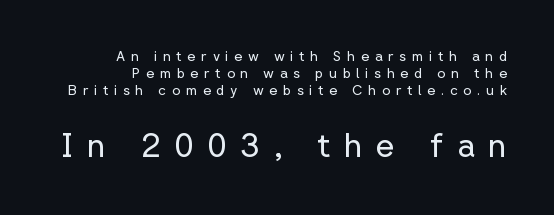
This sample uses a sans-serif face. Do the characters align in a grid? No, the font is proportional. Caption: upper text group reduced, lower text group enlarged. Is the stroke heavy? The answer is a plain regular-or-lighter.
